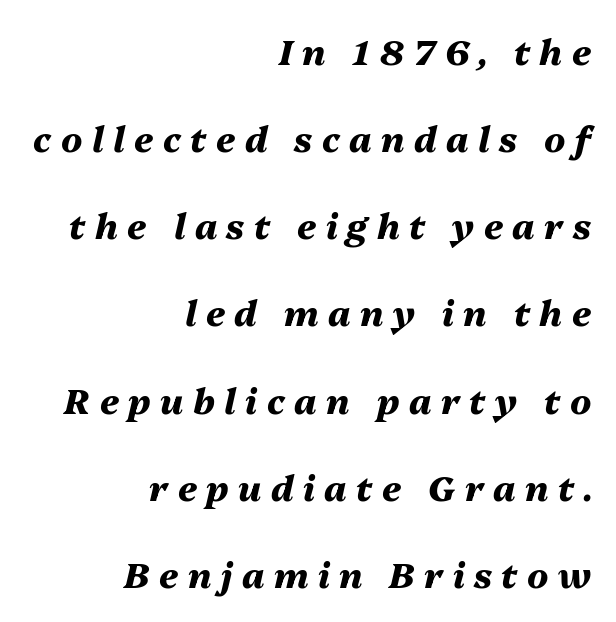
Q: Is the text bold? A: Yes.
Q: Is the text italic (slanted)? A: Yes, it leans right by about 13 degrees.
Q: Is the text underlined? A: No.
Q: How is the paragraph aligned? A: Right-aligned.
Q: Is the spacing between letters normal or unusually wide? A: Unusually wide.
Q: Is the spacing between lines tight, normal or loose? A: Loose.
Q: Width (condensed, normal, or wide)? A: Normal.
Q: Stroke contrast? A: Medium.
Q: x-height? A: Medium.
Q: Monospaced? A: No.
